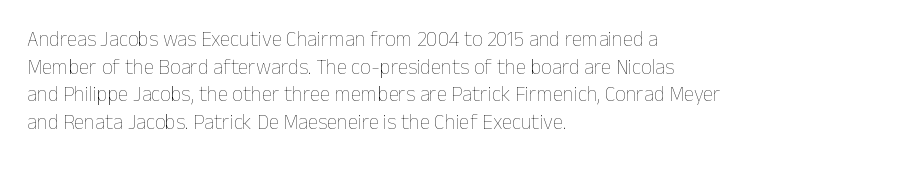
{"italic": "no", "bold": "no", "underline": "no", "align": "left", "line_spacing": "normal", "line_spacing_ratio": 1.32, "letter_spacing": "normal", "letter_spacing_em": 0.0, "glyph_px": 21}
